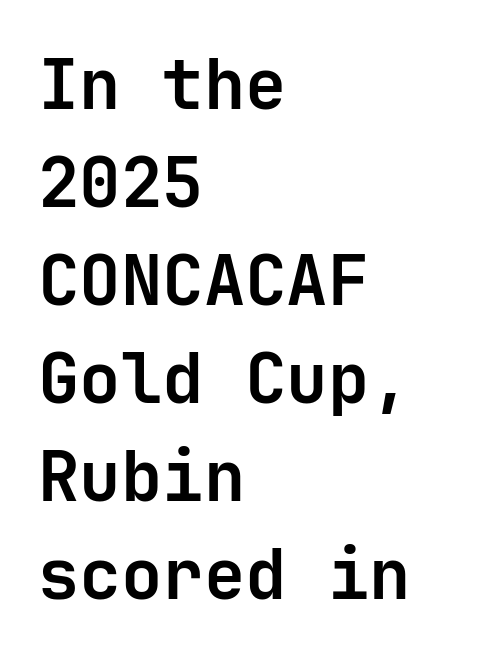
{"serif": "no", "italic": "no", "bold": "yes", "weight": "bold", "width": "normal", "stroke_contrast": "low", "x_height": "medium", "monospaced": "yes", "underline": "no", "align": "left", "line_spacing": "normal", "line_spacing_ratio": 1.42, "letter_spacing": "normal", "letter_spacing_em": 0.0, "glyph_px": 69}
